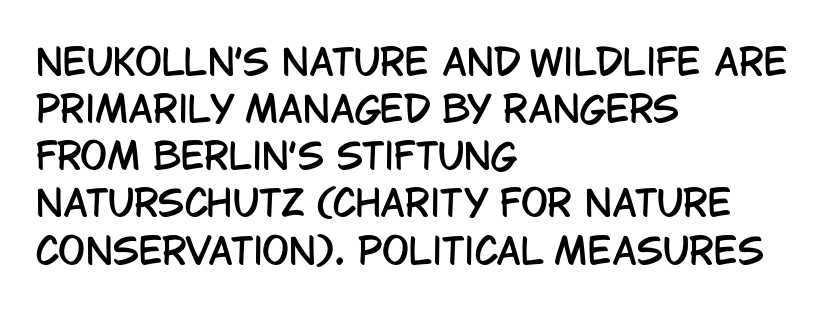
The baseline area is clear. When letters stand straight like this, we call the style roman or upright. Examine the stroke ends and you'll find no serifs. Which margin do the lines hug? The left one — the right edge is uneven.
